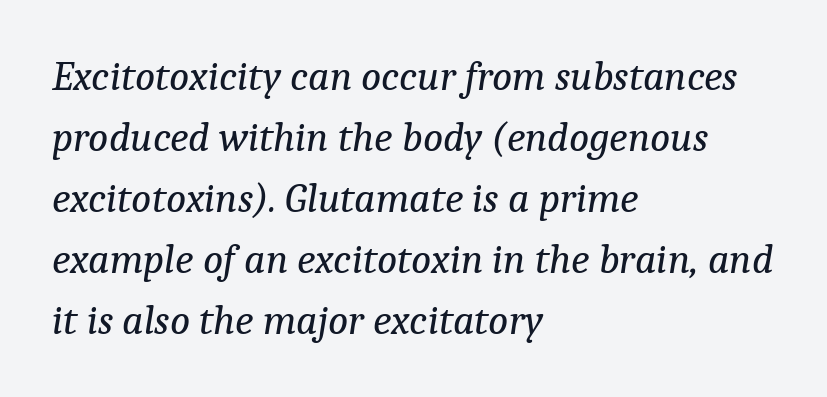
Only glyphs here, with clear space below each row. The letterforms sit at book weight or below. The lines are quadded left. The axis of the letterforms is tilted away from vertical. Here the glyphs are tracked normally, forming tight word shapes.
